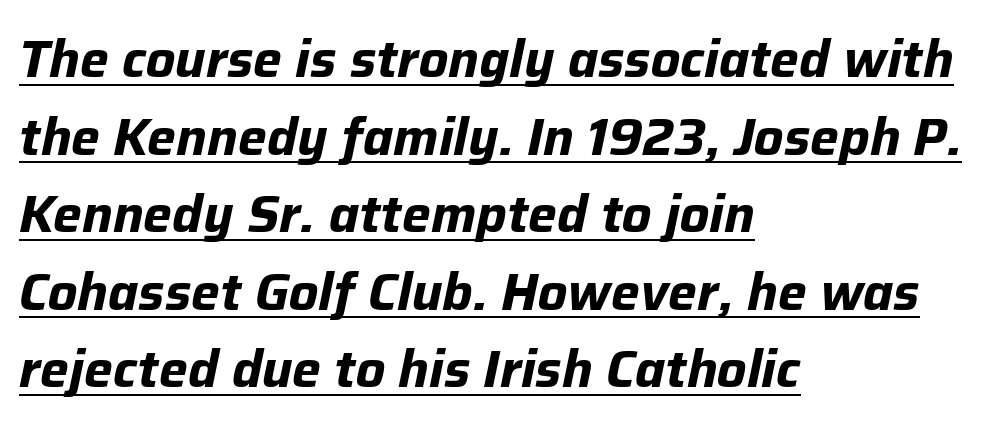
Q: Is the text bold? A: Yes.
Q: Is the text italic (slanted)? A: Yes, it leans right by about 12 degrees.
Q: Is the text underlined? A: Yes.
Q: How is the paragraph aligned? A: Left-aligned.
Q: Is the spacing between letters normal or unusually wide? A: Normal.
Q: Is the spacing between lines tight, normal or loose? A: Normal.
Q: Width (condensed, normal, or wide)? A: Normal.
Q: Stroke contrast? A: Low.
Q: x-height? A: Medium.
Q: Monospaced? A: No.
